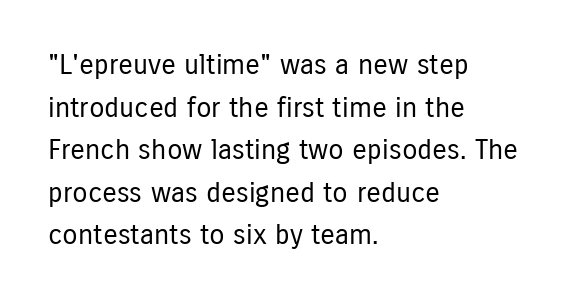
{"serif": "no", "italic": "no", "bold": "no", "weight": "regular", "width": "condensed", "stroke_contrast": "low", "x_height": "medium", "monospaced": "no", "underline": "no", "align": "left", "line_spacing": "normal", "line_spacing_ratio": 1.52, "letter_spacing": "normal", "letter_spacing_em": 0.0, "glyph_px": 28}
